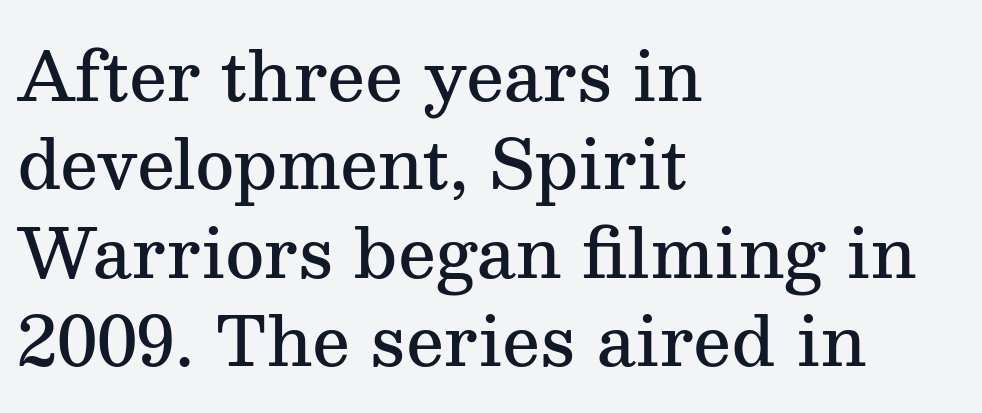
{"serif": "yes", "italic": "no", "bold": "semi", "weight": "semibold", "width": "normal", "stroke_contrast": "medium", "x_height": "medium", "monospaced": "no", "underline": "no", "align": "left", "line_spacing": "normal", "line_spacing_ratio": 1.32, "letter_spacing": "normal", "letter_spacing_em": 0.0, "glyph_px": 67}
